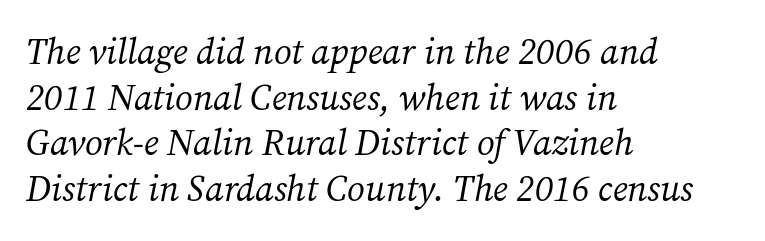
The image shows 36 px regular-weight serif type, italic (leaning right); set left-aligned, normal line spacing (1.27x), normal letter spacing, not underlined; medium stroke contrast and a medium x-height.
